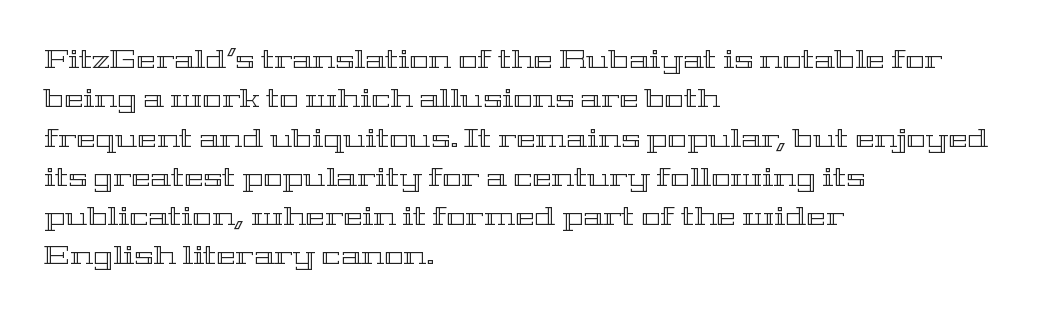
Q: Is the text italic (slanted)? A: No, it is upright.
Q: Is the text underlined? A: No.
Q: How is the paragraph aligned? A: Left-aligned.
Q: Is the spacing between letters normal or unusually wide? A: Normal.
Q: Is the spacing between lines tight, normal or loose? A: Normal.
